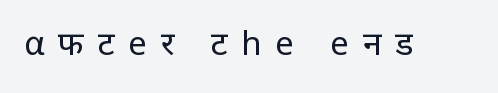
{"serif": "no", "italic": "no", "bold": "no", "weight": "regular", "width": "normal", "stroke_contrast": "low", "x_height": "large", "monospaced": "no", "underline": "no", "letter_spacing": "wide", "letter_spacing_em": 0.42, "glyph_px": 33}
